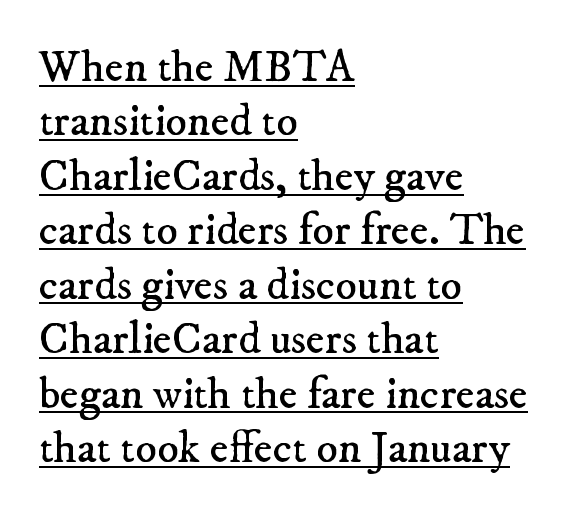
Q: Is the text bold? A: No.
Q: Is the typeface a serif or a sans-serif typeface? A: Serif.
Q: Is the text underlined? A: Yes.
Q: How is the paragraph aligned? A: Left-aligned.
Q: Is the spacing between letters normal or unusually wide? A: Normal.
Q: Width (condensed, normal, or wide)? A: Normal.
Q: Stroke contrast? A: Low.
Q: x-height? A: Small.
Q: Monospaced? A: No.
